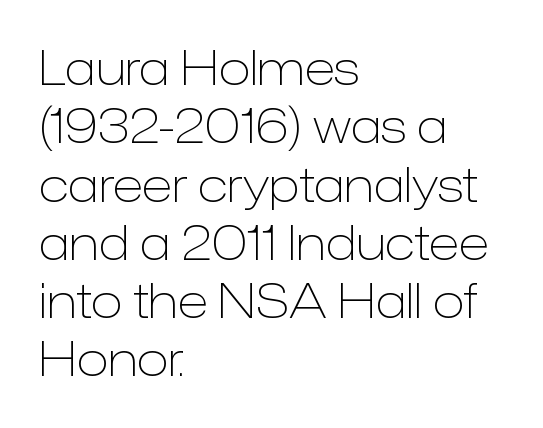
{"serif": "no", "italic": "no", "bold": "no", "weight": "light", "width": "normal", "stroke_contrast": "low", "x_height": "medium", "monospaced": "no", "underline": "no", "align": "left", "line_spacing_ratio": 1.24, "letter_spacing": "normal", "letter_spacing_em": 0.0, "glyph_px": 47}
